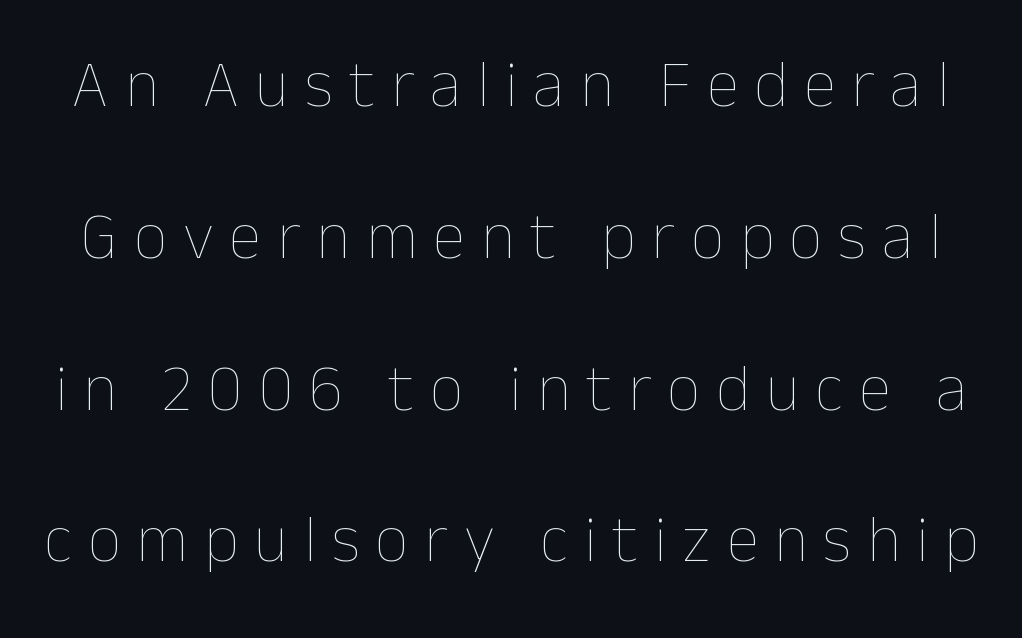
The image shows 66 px thin type, upright; set loose line spacing (2.3x), unusually wide letter spacing (+0.24 em), not underlined; low stroke contrast and a medium x-height.
